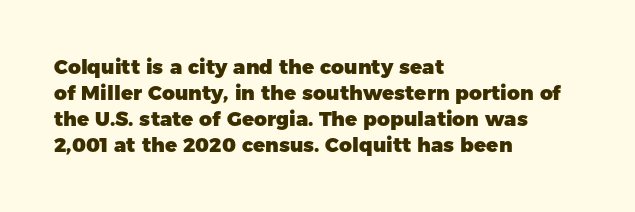
The image shows 20 px bold type, upright; set left-aligned, normal line spacing (1.3x), normal letter spacing, not underlined.
